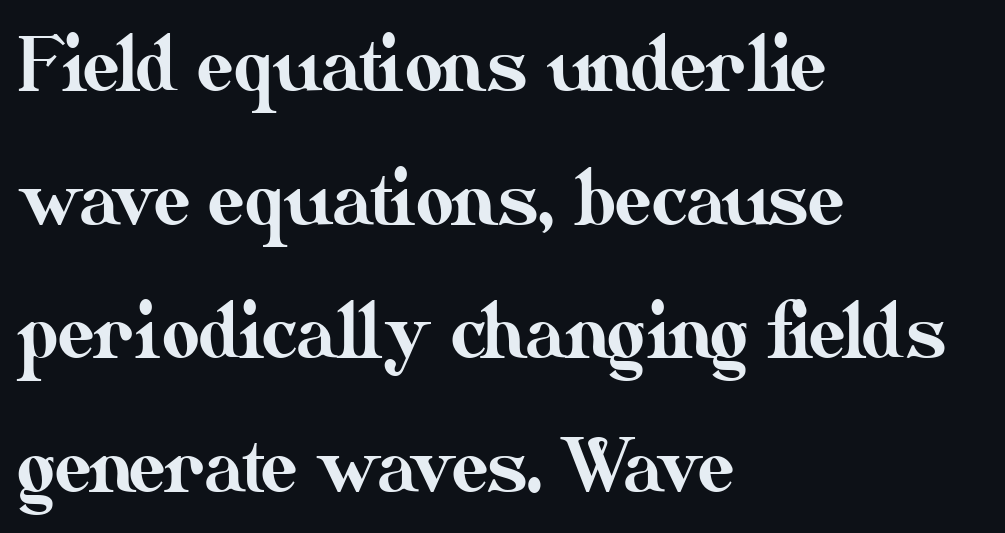
Q: Is the text italic (slanted)? A: No, it is upright.
Q: Is the text underlined? A: No.
Q: How is the paragraph aligned? A: Left-aligned.
Q: Is the spacing between letters normal or unusually wide? A: Normal.
Q: Width (condensed, normal, or wide)? A: Normal.
Q: Stroke contrast? A: Medium.
Q: x-height? A: Small.
Q: Monospaced? A: No.
